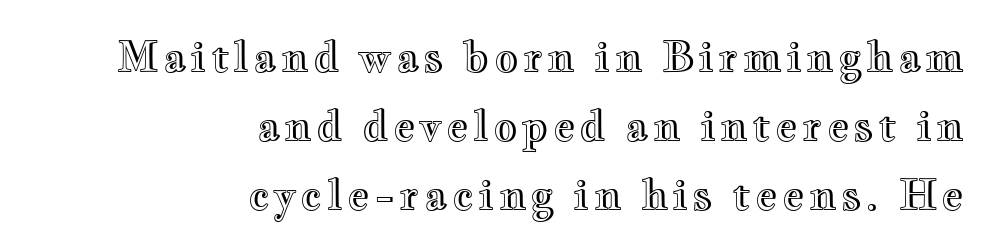
Q: Is the text italic (slanted)? A: No, it is upright.
Q: Is the text underlined? A: No.
Q: How is the paragraph aligned? A: Right-aligned.
Q: Is the spacing between lines tight, normal or loose? A: Normal.
Q: Width (condensed, normal, or wide)? A: Wide.
Q: x-height? A: Small.
Q: Monospaced? A: No.
